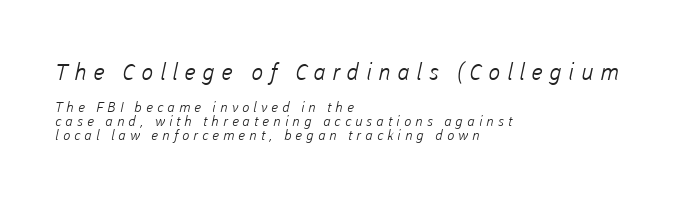
In terms of letterspacing, this is a distinctly airy, spread setting. This rendering features lettering with no underline. The rendering uses a small line-height, squeezing the rows. The designer gave the opening block more size than the closing block.
